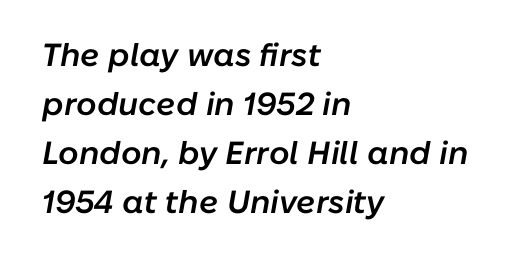
The image shows 32 px semibold type, italic (leaning right); set left-aligned, normal line spacing (1.53x), normal letter spacing, not underlined; low stroke contrast and a medium x-height.
